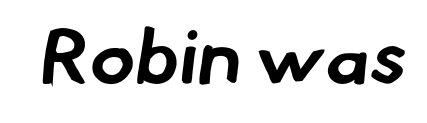
The image shows 76 px bold sans-serif type; set normal letter spacing, not underlined; low stroke contrast and a small x-height.
